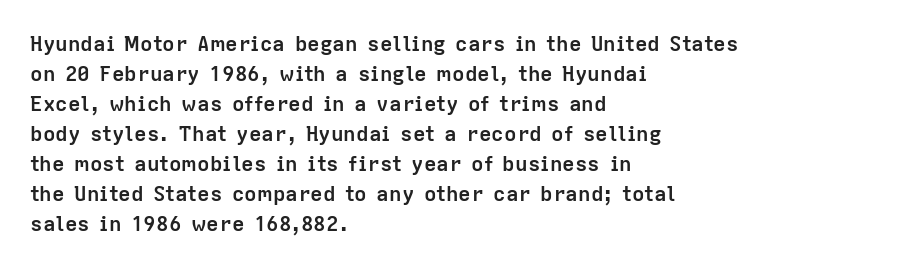
The image shows 21 px bold type, upright; set left-aligned, normal line spacing (1.43x), normal letter spacing, not underlined.
